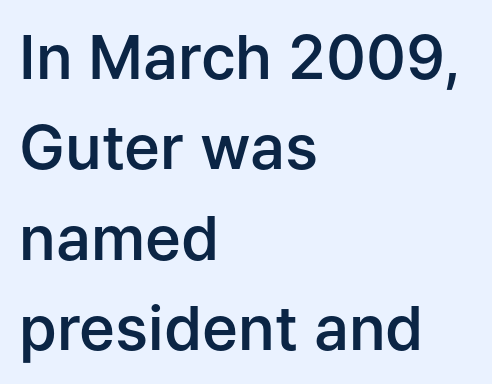
Q: Is the text bold? A: Semi-bold.
Q: Is the text italic (slanted)? A: No, it is upright.
Q: Is the typeface a serif or a sans-serif typeface? A: Sans-serif.
Q: Is the text underlined? A: No.
Q: How is the paragraph aligned? A: Left-aligned.
Q: Is the spacing between letters normal or unusually wide? A: Normal.
Q: Is the spacing between lines tight, normal or loose? A: Normal.
Q: Width (condensed, normal, or wide)? A: Normal.
Q: Stroke contrast? A: Low.
Q: x-height? A: Medium.
Q: Monospaced? A: No.
